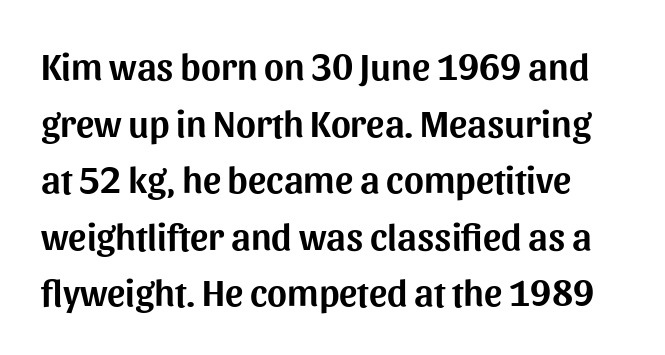
Posture: vertical. Evenly set lines give the paragraph a standard silhouette. These lines are rendered in a variable-pitch font. The baseline area is clear.
